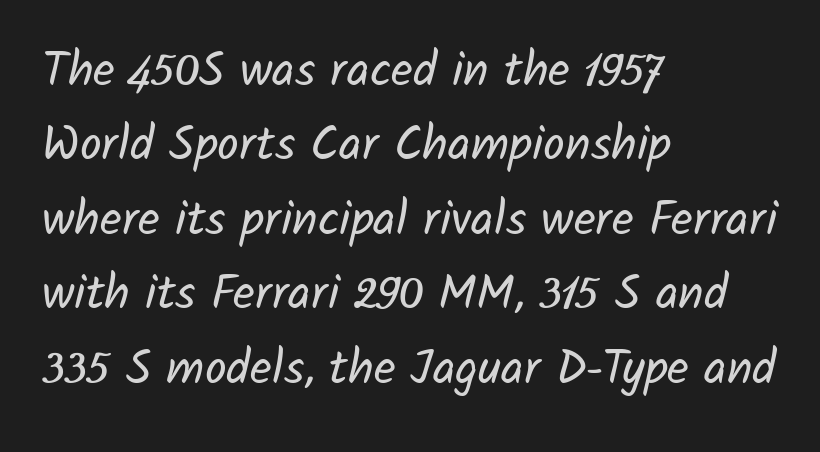
Q: Is the text bold? A: No.
Q: Is the typeface a serif or a sans-serif typeface? A: Sans-serif.
Q: Is the text underlined? A: No.
Q: How is the paragraph aligned? A: Left-aligned.
Q: Is the spacing between letters normal or unusually wide? A: Normal.
Q: Is the spacing between lines tight, normal or loose? A: Normal.
Q: Width (condensed, normal, or wide)? A: Normal.
Q: Stroke contrast? A: Low.
Q: x-height? A: Medium.
Q: Monospaced? A: No.
